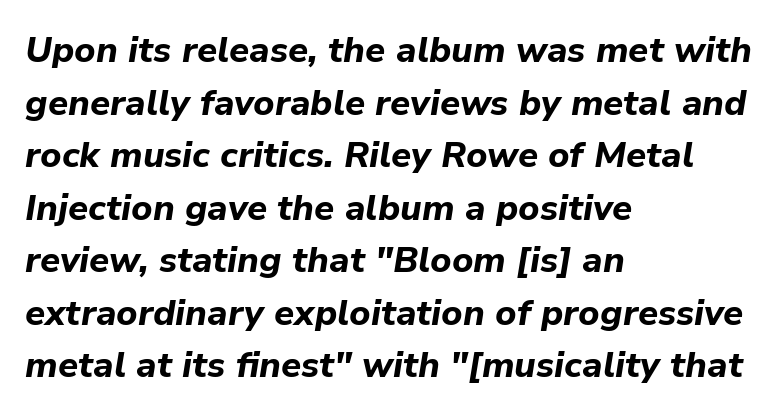
Q: Is the text bold? A: Yes.
Q: Is the text italic (slanted)? A: Yes, it leans right by about 9 degrees.
Q: Is the text underlined? A: No.
Q: How is the paragraph aligned? A: Left-aligned.
Q: Is the spacing between letters normal or unusually wide? A: Normal.
Q: Is the spacing between lines tight, normal or loose? A: Normal.
Q: Width (condensed, normal, or wide)? A: Normal.
Q: Stroke contrast? A: Low.
Q: x-height? A: Medium.
Q: Monospaced? A: No.
